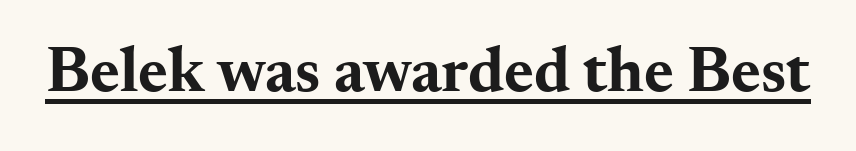
The image shows 64 px bold, wide serif type, upright; set normal letter spacing, underlined; medium stroke contrast and a small x-height.
